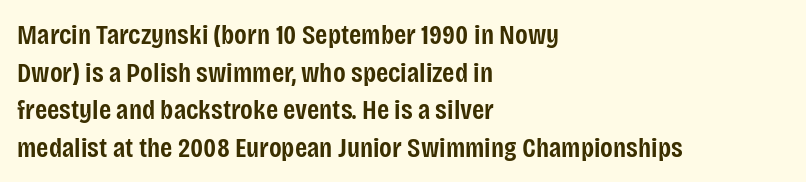
Letters rest on an invisible, unmarked baseline. A normal amount of white space separates one row of letters from the next. Ordinary non-slanted type is in use. The ragged edge is on the right, which tells us the setting is flush left. Each letter keeps its own natural width here, so spacing adapts to shape.
